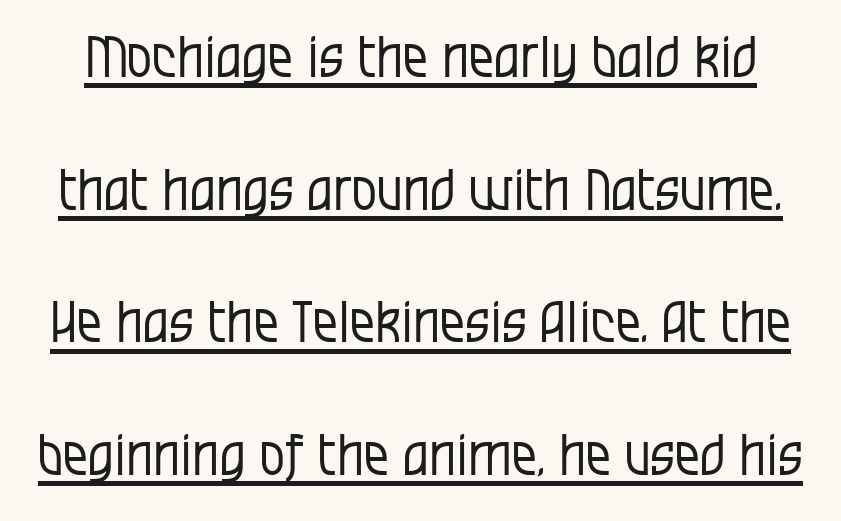
Q: Is the text bold? A: No.
Q: Is the text italic (slanted)? A: No, it is upright.
Q: Is the typeface a serif or a sans-serif typeface? A: Sans-serif.
Q: Is the text underlined? A: Yes.
Q: Is the spacing between letters normal or unusually wide? A: Normal.
Q: Is the spacing between lines tight, normal or loose? A: Loose.
Q: Width (condensed, normal, or wide)? A: Condensed.
Q: Stroke contrast? A: Low.
Q: x-height? A: Large.
Q: Monospaced? A: No.
